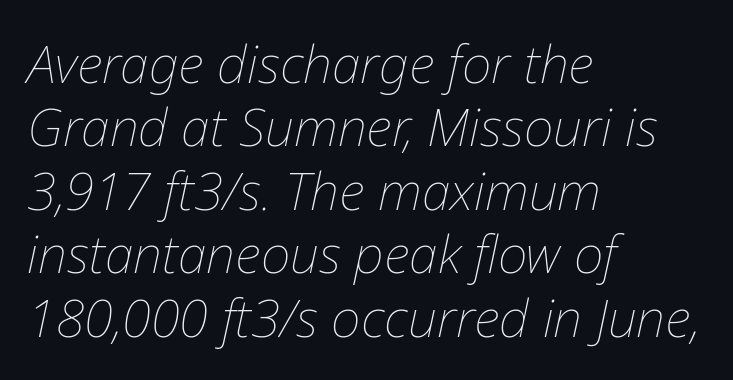
Q: Is the text bold? A: No.
Q: Is the text italic (slanted)? A: Yes, it leans right by about 12 degrees.
Q: Is the text underlined? A: No.
Q: How is the paragraph aligned? A: Left-aligned.
Q: Is the spacing between letters normal or unusually wide? A: Normal.
Q: Width (condensed, normal, or wide)? A: Normal.
Q: Stroke contrast? A: Low.
Q: x-height? A: Medium.
Q: Monospaced? A: No.
